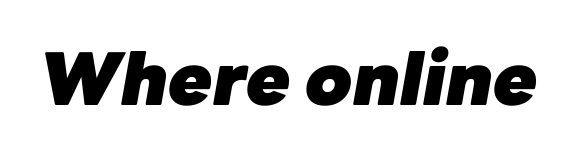
Is the letter spacing exaggerated? No — it looks like the ordinary default. Is the type slanted? Yes — the strokes lean at a clear angle. The rendering uses a bold face; every stroke is thick and dark. The passage shown is typed in a proportional face where columns would drift. The gap between lines stays unmarked.
